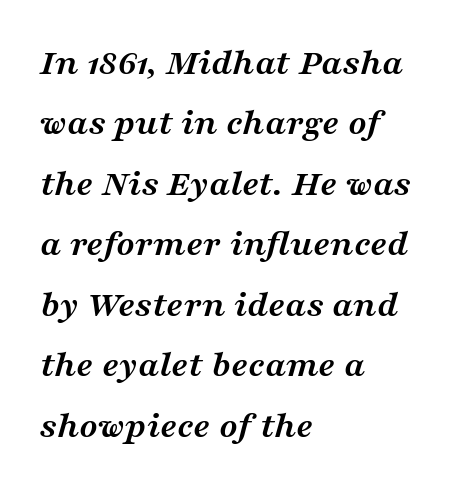
Vertical spacing — default. The whole block is typeset with a tilt. The words here are not underlined. The letterforms sit shoulder to shoulder at normal distance. These lines are composed in type with serifs.
